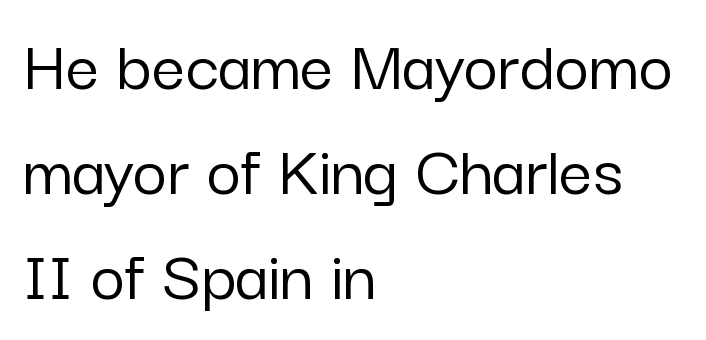
The image shows 74 px sans-serif type, upright; set left-aligned, normal line spacing (1.42x), normal letter spacing, not underlined; low stroke contrast and a medium x-height.
